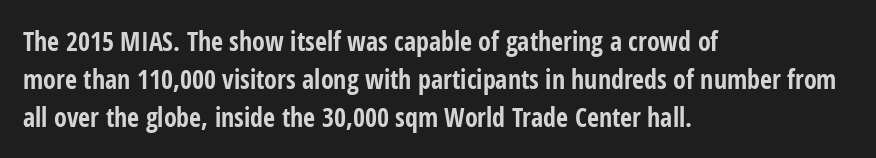
The image shows 26 px bold type, upright; set left-aligned, normal line spacing (1.46x), normal letter spacing, not underlined.
